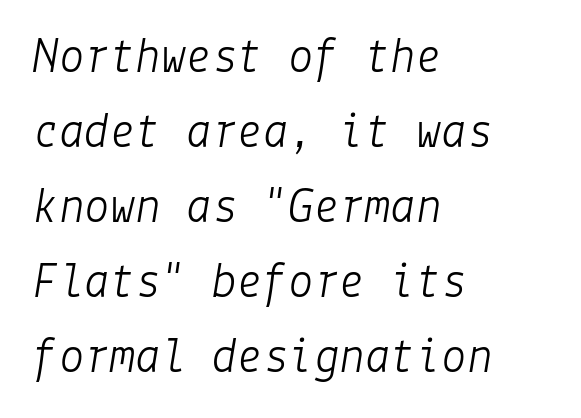
Q: Is the text bold? A: No.
Q: Is the text italic (slanted)? A: Yes, it leans right by about 9 degrees.
Q: Is the text underlined? A: No.
Q: How is the paragraph aligned? A: Left-aligned.
Q: Is the spacing between letters normal or unusually wide? A: Normal.
Q: Is the spacing between lines tight, normal or loose? A: Normal.
Q: Width (condensed, normal, or wide)? A: Normal.
Q: Stroke contrast? A: Low.
Q: x-height? A: Medium.
